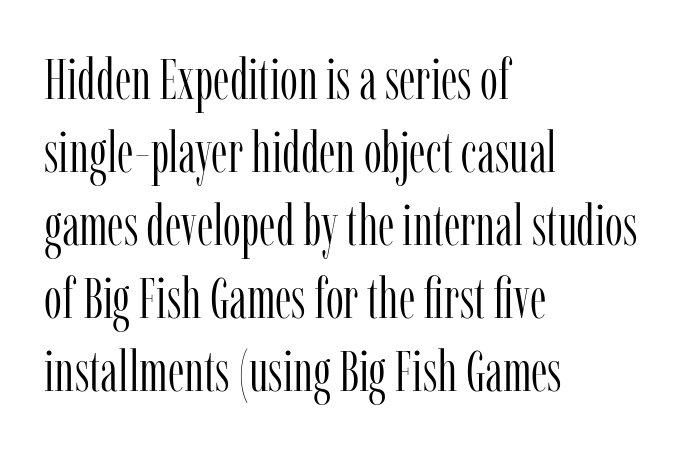
The image shows 57 px light, condensed serif type, upright; set left-aligned, normal line spacing (1.28x), normal letter spacing, not underlined; low stroke contrast and a medium x-height.
